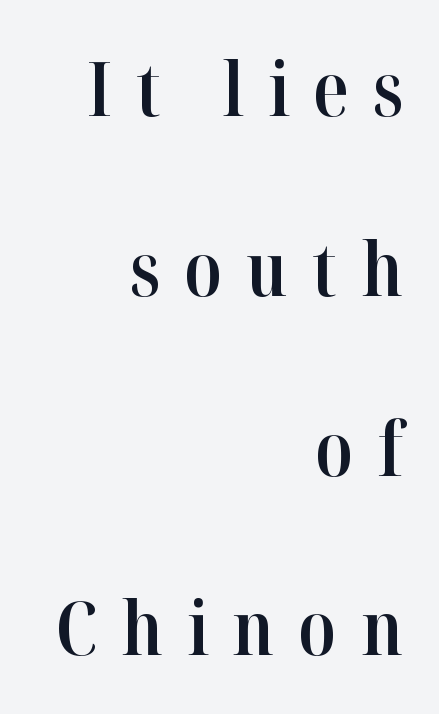
The image shows 74 px semibold serif type, upright; set right-aligned, loose line spacing (2.43x), unusually wide letter spacing (+0.32 em), not underlined; high stroke contrast and a medium x-height.
